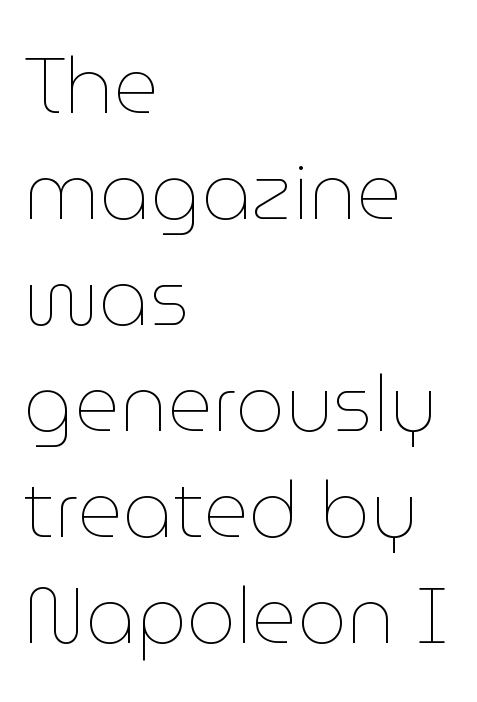
Q: Is the text bold? A: No.
Q: Is the text italic (slanted)? A: No, it is upright.
Q: Is the text underlined? A: No.
Q: How is the paragraph aligned? A: Left-aligned.
Q: Is the spacing between letters normal or unusually wide? A: Normal.
Q: Is the spacing between lines tight, normal or loose? A: Normal.
Q: Width (condensed, normal, or wide)? A: Normal.
Q: Stroke contrast? A: Low.
Q: x-height? A: Medium.
Q: Monospaced? A: No.
